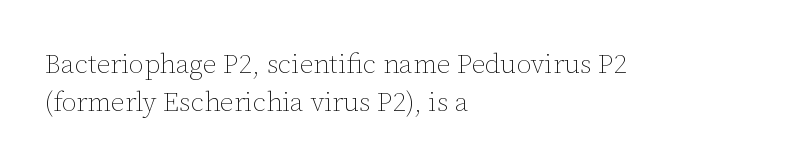
{"italic": "no", "bold": "no", "underline": "no", "align": "left", "line_spacing": "normal", "line_spacing_ratio": 1.41, "letter_spacing": "normal", "letter_spacing_em": 0.0, "glyph_px": 27}
